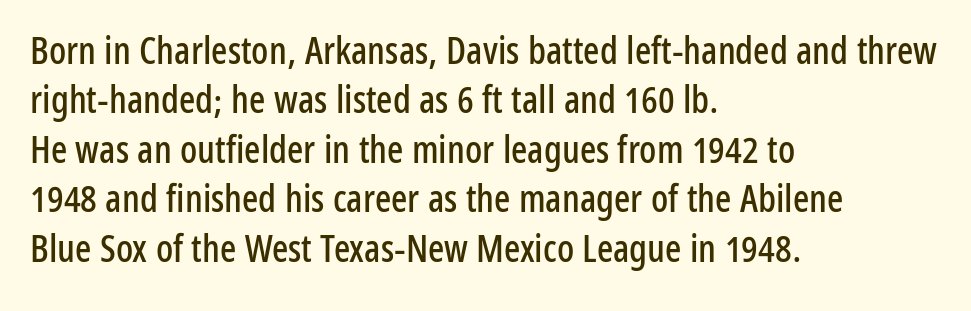
The image shows 38 px condensed sans-serif type, upright; set left-aligned, normal line spacing (1.3x), normal letter spacing, not underlined; low stroke contrast and a medium x-height.
